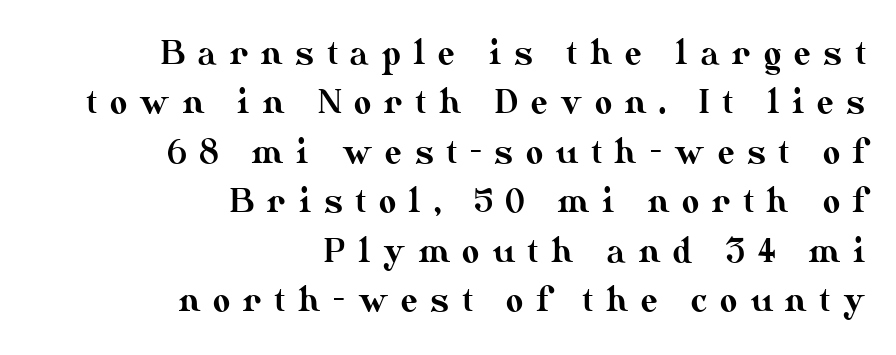
Horizontal bands of white between lines are of average thickness. Do the letters lean? They stand straight. Look at the tracking — it's clearly loosened, letters drifting apart. Character widths vary here, with narrow letters taking less room than wide ones. The strip under each line holds only bare page.
